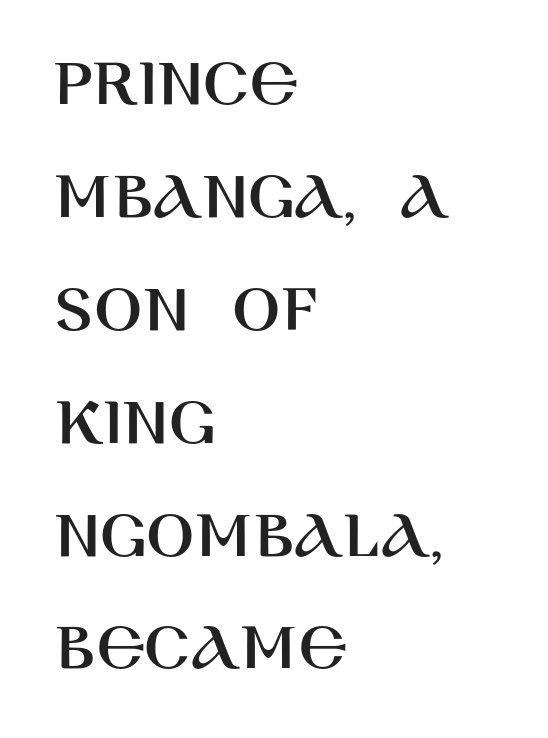
Nope, no serifs anywhere on these letters. Type without underlining. Default kerning and tracking; the words read as compact shapes. It's the straight-up-and-down kind of type. Baseline-to-baseline distance is the conventional proportion of letter height. In CSS terms this would be text-align: left.
